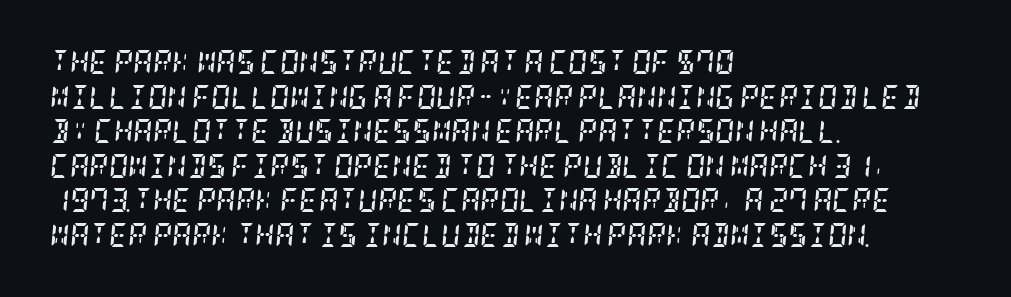
{"italic": "yes", "lean": "right", "slant_degrees": 5, "bold": "yes", "underline": "no", "align": "left", "line_spacing": "normal", "line_spacing_ratio": 1.44, "letter_spacing": "normal", "letter_spacing_em": 0.0, "glyph_px": 24}
